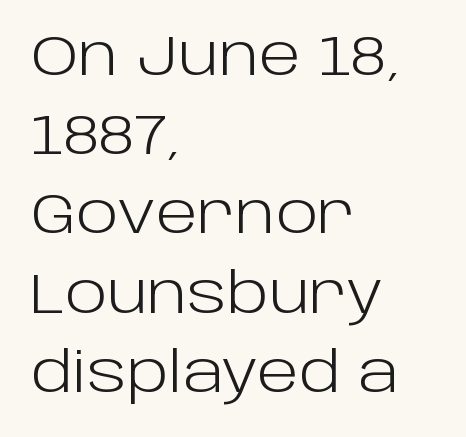
The image shows 55 px light sans-serif type, upright; set left-aligned, normal line spacing (1.44x), normal letter spacing, not underlined; low stroke contrast and a large x-height.
